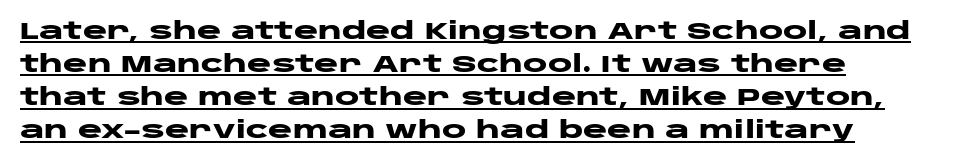
Q: Is the text bold? A: Yes.
Q: Is the text italic (slanted)? A: No, it is upright.
Q: Is the text underlined? A: Yes.
Q: How is the paragraph aligned? A: Left-aligned.
Q: Is the spacing between letters normal or unusually wide? A: Normal.
Q: Is the spacing between lines tight, normal or loose? A: Normal.
